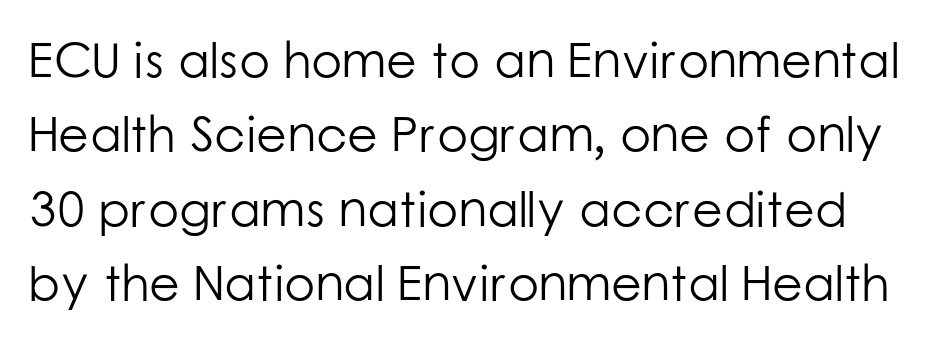
The image shows 50 px light sans-serif type, upright; set normal line spacing (1.49x), normal letter spacing, not underlined; low stroke contrast and a medium x-height.
